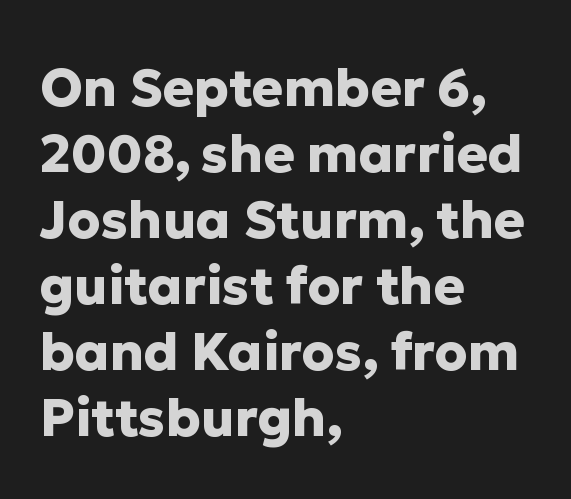
Q: Is the text bold? A: Yes.
Q: Is the text italic (slanted)? A: No, it is upright.
Q: Is the typeface a serif or a sans-serif typeface? A: Sans-serif.
Q: Is the text underlined? A: No.
Q: How is the paragraph aligned? A: Left-aligned.
Q: Is the spacing between letters normal or unusually wide? A: Normal.
Q: Is the spacing between lines tight, normal or loose? A: Normal.
Q: Width (condensed, normal, or wide)? A: Normal.
Q: Stroke contrast? A: Low.
Q: x-height? A: Medium.
Q: Monospaced? A: No.
